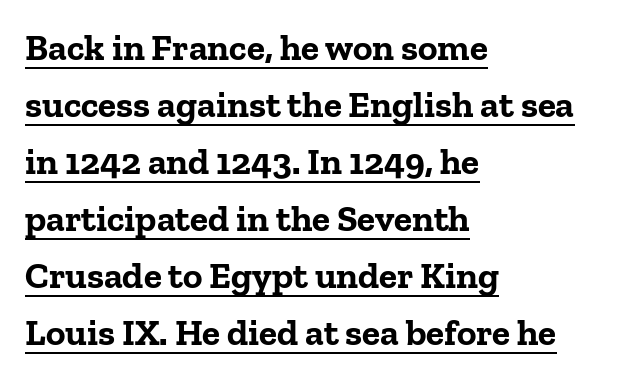
Q: Is the text bold? A: Yes.
Q: Is the text italic (slanted)? A: No, it is upright.
Q: Is the typeface a serif or a sans-serif typeface? A: Serif.
Q: Is the text underlined? A: Yes.
Q: How is the paragraph aligned? A: Left-aligned.
Q: Is the spacing between letters normal or unusually wide? A: Normal.
Q: Is the spacing between lines tight, normal or loose? A: Normal.
Q: Width (condensed, normal, or wide)? A: Normal.
Q: Stroke contrast? A: Low.
Q: x-height? A: Medium.
Q: Monospaced? A: No.
